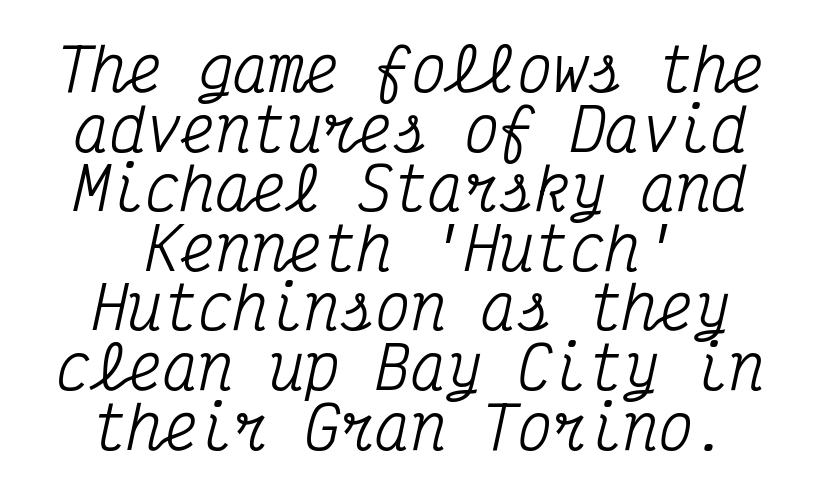
{"serif": "yes", "italic": "yes", "lean": "right", "slant_degrees": 12, "width": "condensed", "stroke_contrast": "medium", "x_height": "medium", "monospaced": "yes", "underline": "no", "align": "center", "line_spacing": "tight", "line_spacing_ratio": 1.01, "letter_spacing": "normal", "letter_spacing_em": 0.0, "glyph_px": 59}
